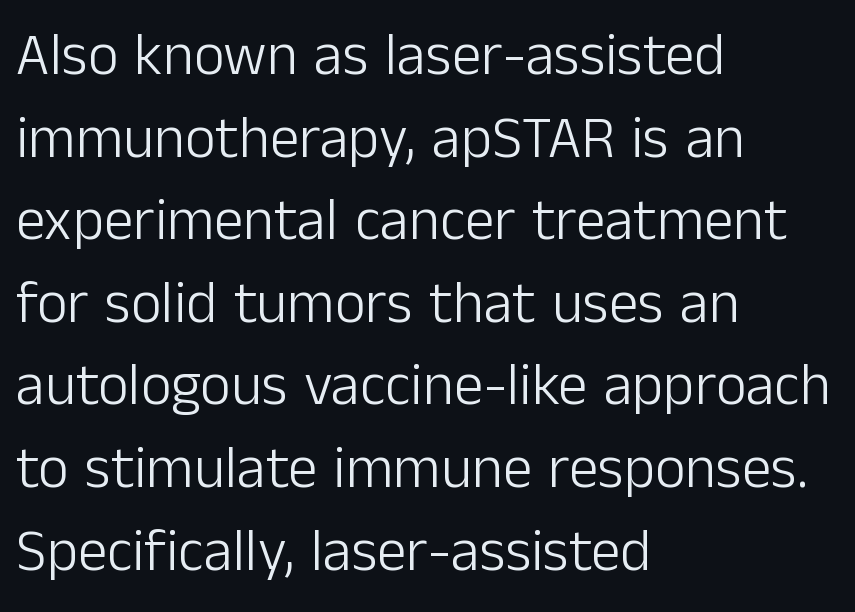
Q: Is the text bold? A: No.
Q: Is the text italic (slanted)? A: No, it is upright.
Q: Is the typeface a serif or a sans-serif typeface? A: Sans-serif.
Q: Is the text underlined? A: No.
Q: How is the paragraph aligned? A: Left-aligned.
Q: Is the spacing between letters normal or unusually wide? A: Normal.
Q: Is the spacing between lines tight, normal or loose? A: Normal.
Q: Width (condensed, normal, or wide)? A: Normal.
Q: Stroke contrast? A: Low.
Q: x-height? A: Medium.
Q: Monospaced? A: No.
